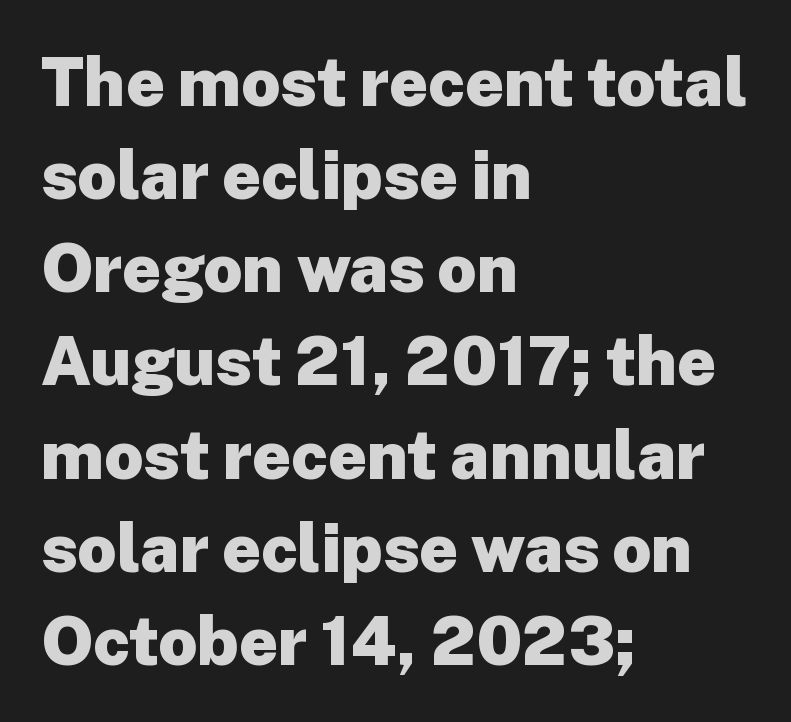
The passage shown is typed in a proportional face where columns would drift. The passage shown is emphatically bold. The typography opts for an upright posture over an oblique one. Is the block centered? No — it sits flush against the left margin.
